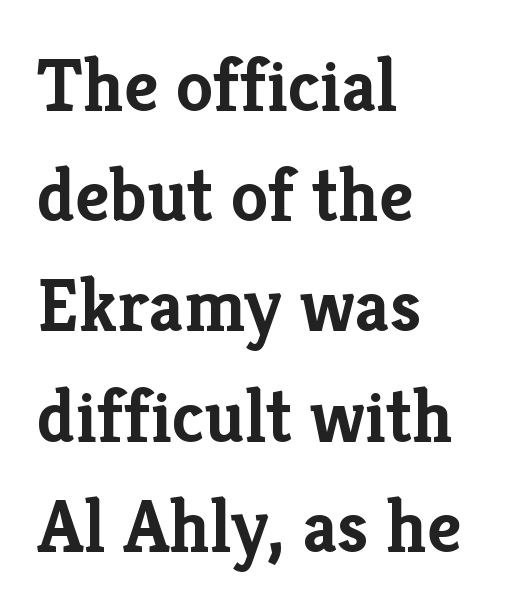
Q: Is the text bold? A: Yes.
Q: Is the text italic (slanted)? A: No, it is upright.
Q: Is the typeface a serif or a sans-serif typeface? A: Serif.
Q: Is the text underlined? A: No.
Q: How is the paragraph aligned? A: Left-aligned.
Q: Is the spacing between letters normal or unusually wide? A: Normal.
Q: Is the spacing between lines tight, normal or loose? A: Normal.
Q: Width (condensed, normal, or wide)? A: Normal.
Q: Stroke contrast? A: Low.
Q: x-height? A: Medium.
Q: Monospaced? A: No.
